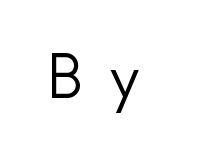
Q: Is the text bold? A: No.
Q: Is the text italic (slanted)? A: No, it is upright.
Q: Is the typeface a serif or a sans-serif typeface? A: Sans-serif.
Q: Is the text underlined? A: No.
Q: Is the spacing between letters normal or unusually wide? A: Unusually wide.
Q: Width (condensed, normal, or wide)? A: Normal.
Q: x-height? A: Small.
Q: Monospaced? A: No.
